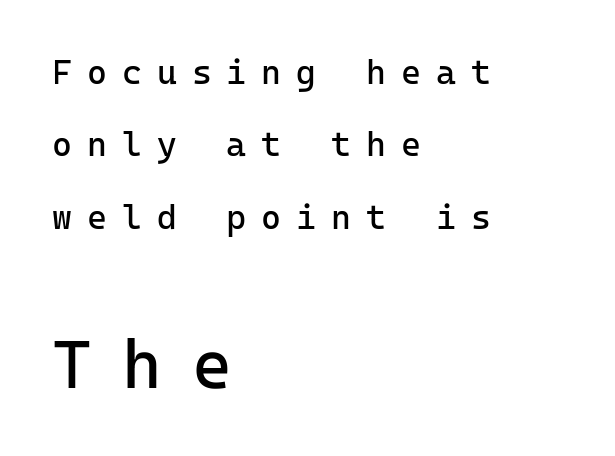
{"serif": "no", "italic": "no", "bold": "no", "weight": "regular", "width": "normal", "stroke_contrast": "low", "x_height": "medium", "monospaced": "yes", "underline": "no", "align": "left", "line_spacing": "loose", "line_spacing_ratio": 2.13, "letter_spacing": "wide", "letter_spacing_em": 0.44, "larger_block": "second", "size_ratio": 2.0, "glyph_px": 68}
